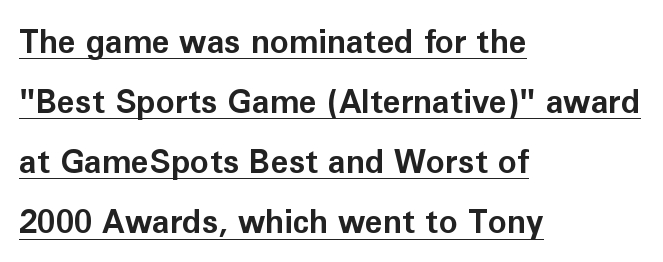
{"serif": "no", "italic": "no", "bold": "yes", "weight": "bold", "width": "normal", "stroke_contrast": "low", "x_height": "medium", "monospaced": "no", "underline": "yes", "align": "left", "line_spacing_ratio": 1.88, "letter_spacing": "normal", "letter_spacing_em": 0.0, "glyph_px": 32}
